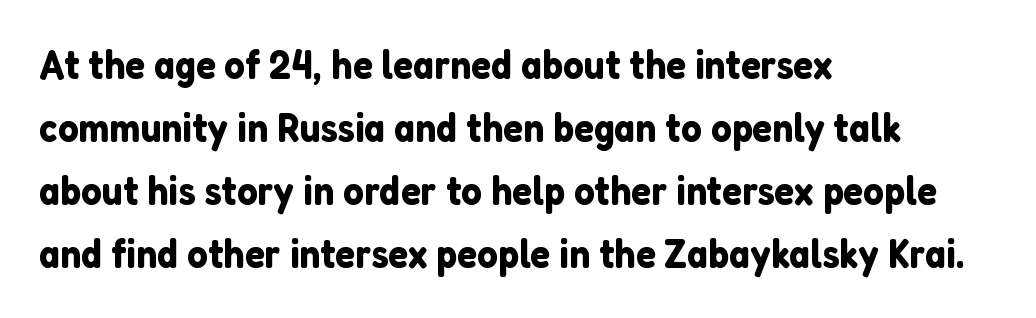
{"serif": "no", "italic": "no", "width": "normal", "stroke_contrast": "low", "x_height": "medium", "monospaced": "no", "underline": "no", "align": "left", "line_spacing": "normal", "line_spacing_ratio": 1.54, "letter_spacing": "normal", "letter_spacing_em": 0.0, "glyph_px": 41}
